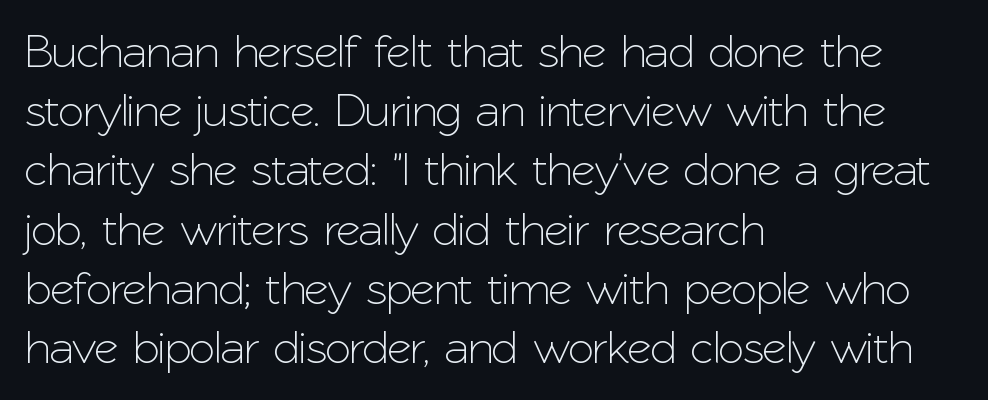
A roman cut, with each character standing at attention. A clean baseline with only descenders dipping below it. Note: no serifs on the glyphs. Which margin do the lines hug? The left one — the right edge is uneven. These lines keep a tight, regular rhythm from letter to letter. The rendering uses natural spacing where letterforms have individual widths.
